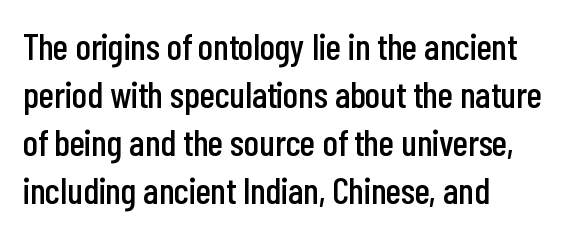
The image shows 37 px condensed sans-serif type, upright; set left-aligned, normal line spacing (1.3x), normal letter spacing, not underlined; low stroke contrast and a medium x-height.
